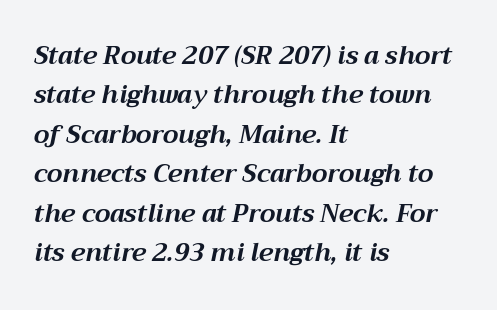
{"italic": "yes", "lean": "right", "slant_degrees": 12, "bold": "yes", "underline": "no", "align": "left", "line_spacing": "normal", "line_spacing_ratio": 1.58, "letter_spacing": "normal", "letter_spacing_em": 0.0, "glyph_px": 25}
